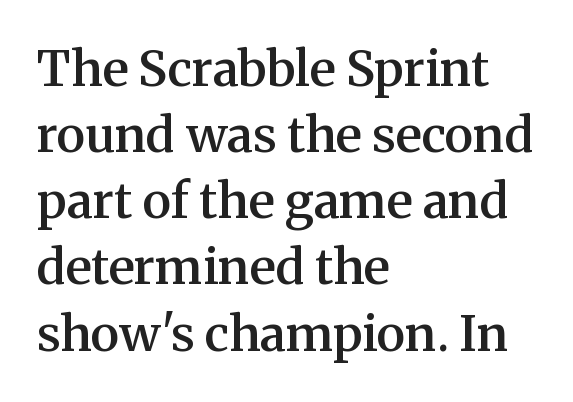
{"serif": "yes", "italic": "no", "bold": "semi", "weight": "semibold", "width": "normal", "stroke_contrast": "medium", "x_height": "medium", "monospaced": "no", "underline": "no", "align": "left", "line_spacing": "normal", "line_spacing_ratio": 1.35, "letter_spacing": "normal", "letter_spacing_em": 0.0, "glyph_px": 49}
